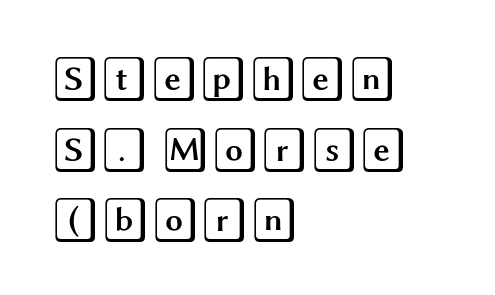
{"italic": "no", "width": "wide", "x_height": "large", "underline": "no", "align": "left", "line_spacing": "normal", "line_spacing_ratio": 1.57, "letter_spacing": "normal", "letter_spacing_em": 0.0, "glyph_px": 45}
